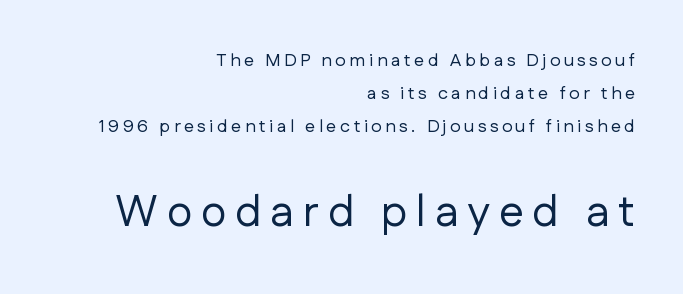
{"serif": "no", "italic": "no", "bold": "no", "weight": "regular", "width": "normal", "stroke_contrast": "low", "x_height": "medium", "monospaced": "no", "underline": "no", "align": "right", "line_spacing_ratio": 1.83, "letter_spacing": "wide", "letter_spacing_em": 0.2, "larger_block": "second", "size_ratio": 2.44, "glyph_px": 44}
